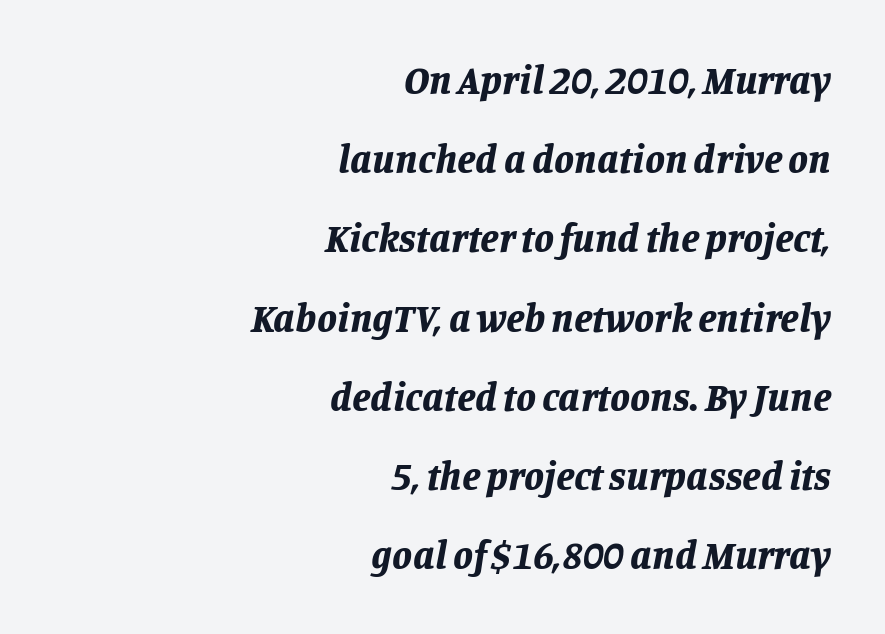
Q: Is the text bold? A: Yes.
Q: Is the text italic (slanted)? A: Yes, it leans right by about 11 degrees.
Q: Is the text underlined? A: No.
Q: How is the paragraph aligned? A: Right-aligned.
Q: Is the spacing between letters normal or unusually wide? A: Normal.
Q: Is the spacing between lines tight, normal or loose? A: Loose.
Q: Width (condensed, normal, or wide)? A: Normal.
Q: Stroke contrast? A: Low.
Q: x-height? A: Large.
Q: Monospaced? A: No.
